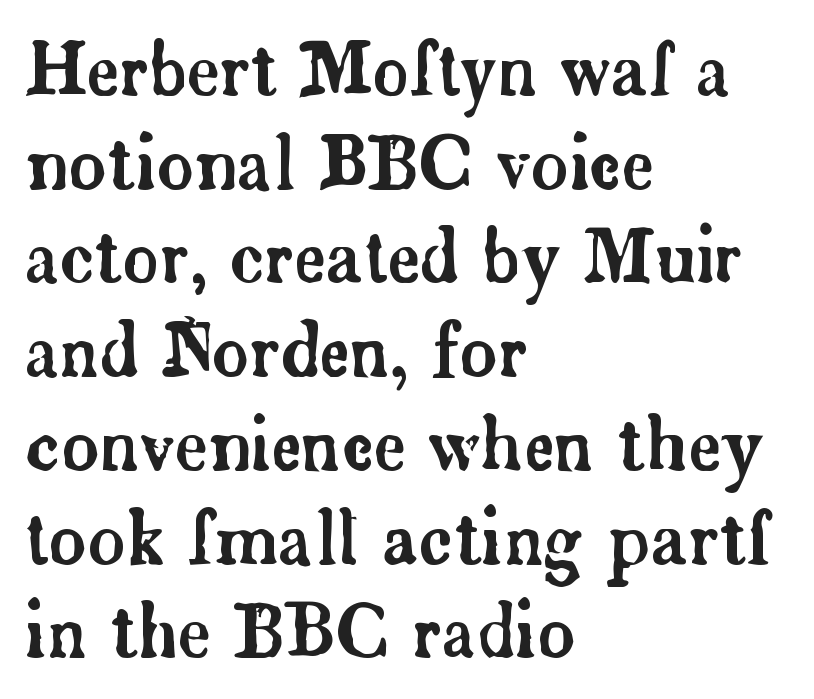
{"serif": "yes", "italic": "no", "width": "normal", "stroke_contrast": "low", "x_height": "small", "monospaced": "no", "underline": "no", "align": "left", "line_spacing": "normal", "line_spacing_ratio": 1.32, "letter_spacing": "normal", "letter_spacing_em": 0.0, "glyph_px": 71}
